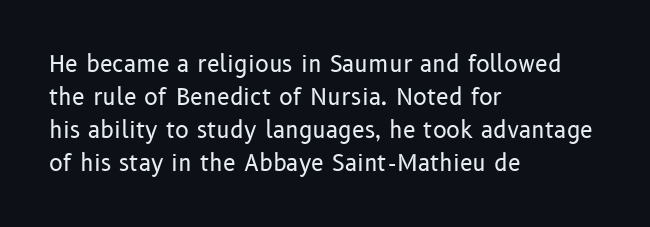
{"italic": "no", "bold": "no", "underline": "no", "align": "left", "line_spacing": "normal", "line_spacing_ratio": 1.44, "letter_spacing": "normal", "letter_spacing_em": 0.0, "glyph_px": 23}
